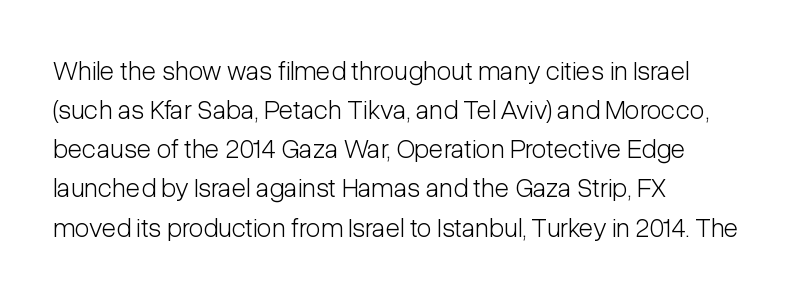
Default kerning and tracking; the words read as compact shapes. No heavy texture on the line: the type isn't bold. A roman cut, with each character standing at attention. Notice how the passage keeps a crisp vertical edge on the left only. Bare-footed words on every line.
